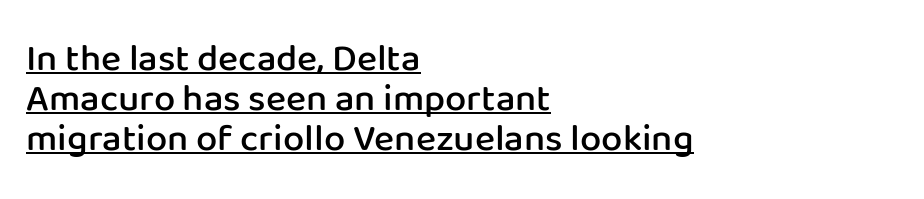
The image shows 38 px semibold sans-serif type, upright; set left-aligned, tight line spacing (1.05x), normal letter spacing, underlined; low stroke contrast and a medium x-height.
